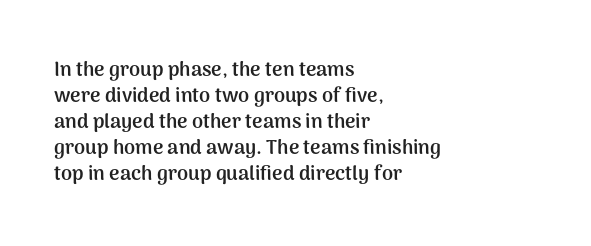
{"italic": "no", "bold": "yes", "underline": "no", "align": "left", "line_spacing": "normal", "line_spacing_ratio": 1.3, "letter_spacing": "normal", "letter_spacing_em": 0.0, "glyph_px": 20}
